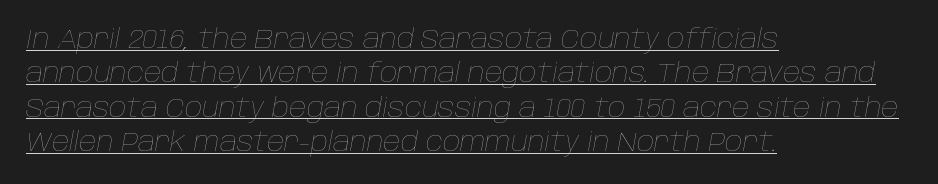
The image shows 27 px text type, italic (leaning right); set left-aligned, normal line spacing (1.27x), normal letter spacing, underlined.
